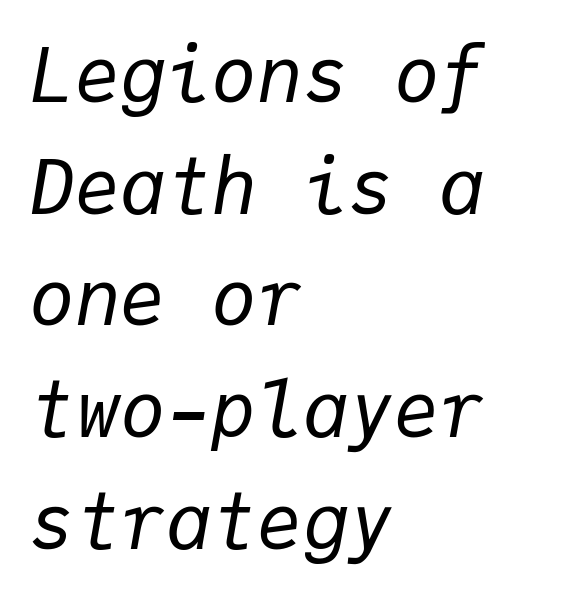
Would a proofreader flag this as italicized? Yes. The rendering uses typewriter-style spacing with identical character cells. The rendering keeps characters at their native spacing. No chunkiness to these letters — they're not bold. The rendering anchors every line to the left-hand side. In terms of leading, this rendering sits right in the middle.
